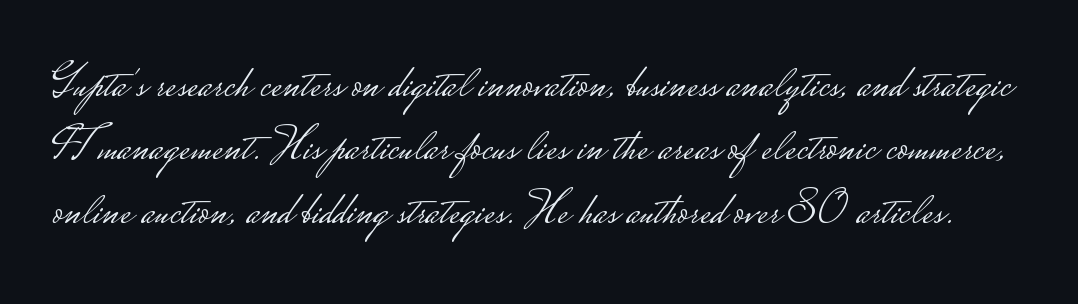
Q: Is the text bold? A: No.
Q: Is the text italic (slanted)? A: Yes.
Q: Is the typeface a serif or a sans-serif typeface? A: Sans-serif.
Q: Is the text underlined? A: No.
Q: Is the spacing between letters normal or unusually wide? A: Normal.
Q: Is the spacing between lines tight, normal or loose? A: Normal.
Q: Width (condensed, normal, or wide)? A: Wide.
Q: Stroke contrast? A: Low.
Q: Monospaced? A: No.
